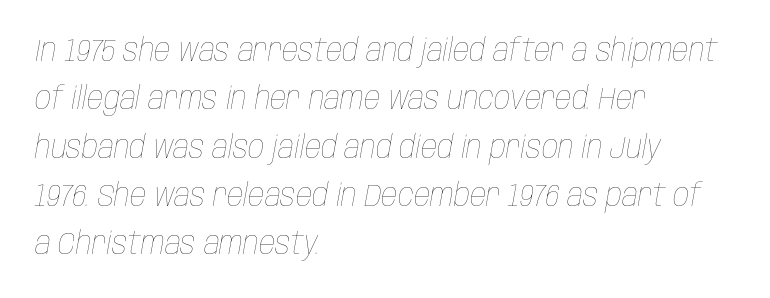
{"italic": "yes", "lean": "right", "slant_degrees": 10, "bold": "no", "weight": "thin", "width": "condensed", "stroke_contrast": "low", "x_height": "large", "monospaced": "no", "underline": "no", "align": "left", "line_spacing": "normal", "line_spacing_ratio": 1.51, "letter_spacing": "normal", "letter_spacing_em": 0.0, "glyph_px": 32}
